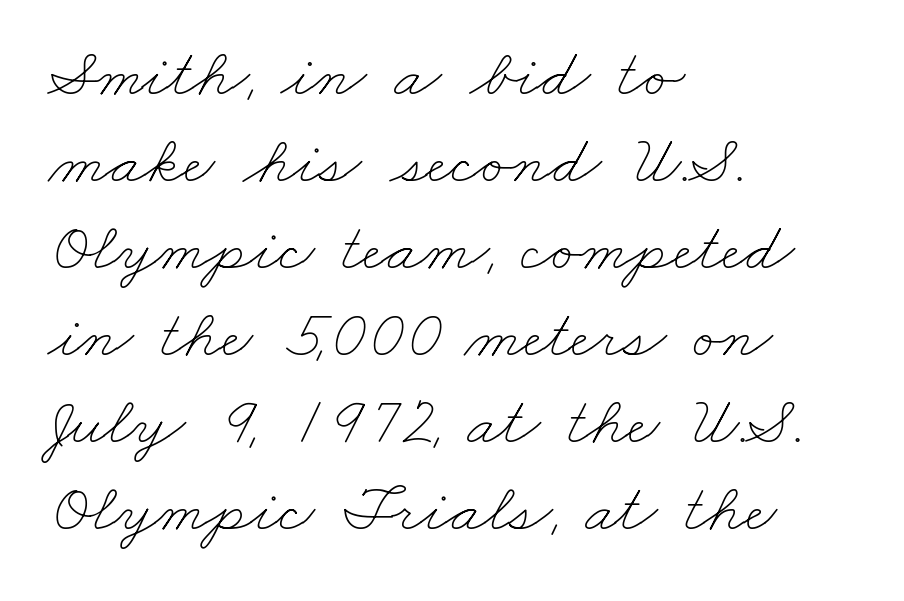
The image shows 69 px thin, wide type; set left-aligned, normal line spacing (1.26x), normal letter spacing, not underlined; low stroke contrast and a small x-height.
